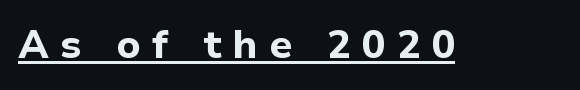
{"serif": "no", "italic": "no", "bold": "yes", "weight": "bold", "width": "normal", "stroke_contrast": "low", "x_height": "medium", "monospaced": "no", "underline": "yes", "letter_spacing": "wide", "letter_spacing_em": 0.29, "glyph_px": 39}
